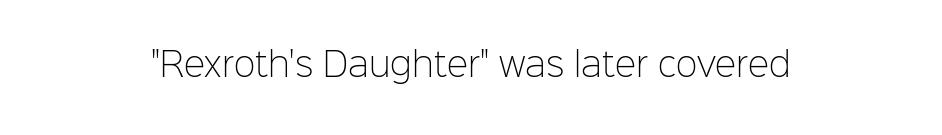
{"serif": "no", "italic": "no", "bold": "no", "weight": "light", "width": "normal", "stroke_contrast": "low", "x_height": "medium", "monospaced": "no", "underline": "no", "letter_spacing": "normal", "letter_spacing_em": 0.0, "glyph_px": 32}
